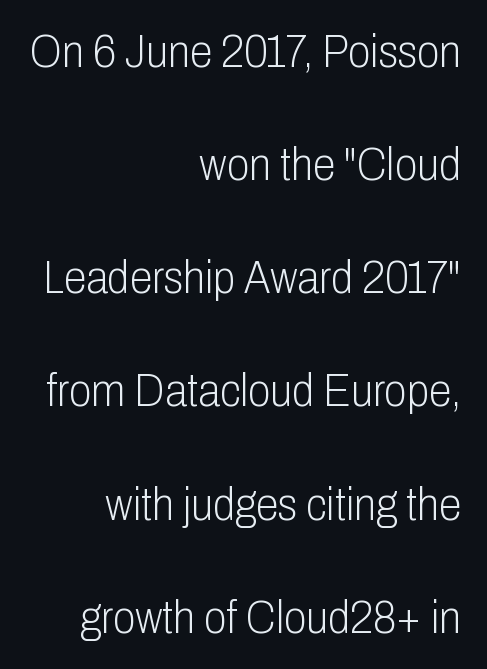
{"serif": "no", "italic": "no", "bold": "no", "weight": "light", "width": "condensed", "stroke_contrast": "low", "x_height": "medium", "monospaced": "no", "underline": "no", "align": "right", "line_spacing": "loose", "line_spacing_ratio": 2.46, "letter_spacing": "normal", "letter_spacing_em": 0.0, "glyph_px": 46}
